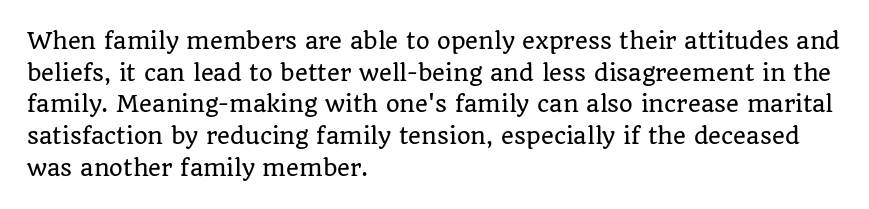
{"italic": "no", "underline": "no", "align": "left", "line_spacing": "normal", "line_spacing_ratio": 1.44, "letter_spacing": "normal", "letter_spacing_em": 0.0, "glyph_px": 22}
